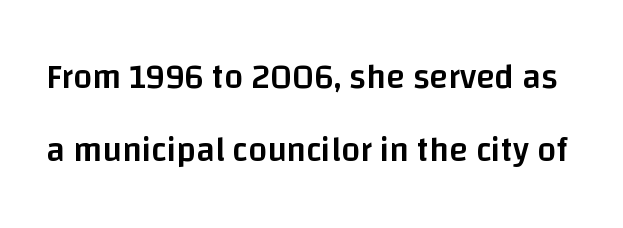
Q: Is the text bold? A: Semi-bold.
Q: Is the text italic (slanted)? A: No, it is upright.
Q: Is the typeface a serif or a sans-serif typeface? A: Sans-serif.
Q: Is the text underlined? A: No.
Q: Is the spacing between letters normal or unusually wide? A: Normal.
Q: Is the spacing between lines tight, normal or loose? A: Loose.
Q: Width (condensed, normal, or wide)? A: Normal.
Q: Stroke contrast? A: Low.
Q: x-height? A: Large.
Q: Monospaced? A: No.
